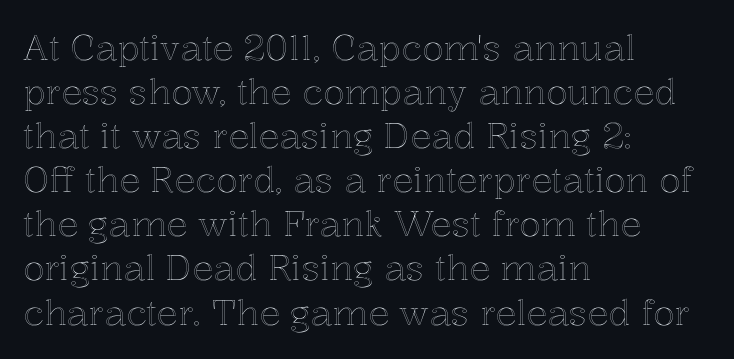
The image shows 35 px text type, upright; set left-aligned, normal line spacing (1.26x), normal letter spacing, not underlined; a medium x-height.
